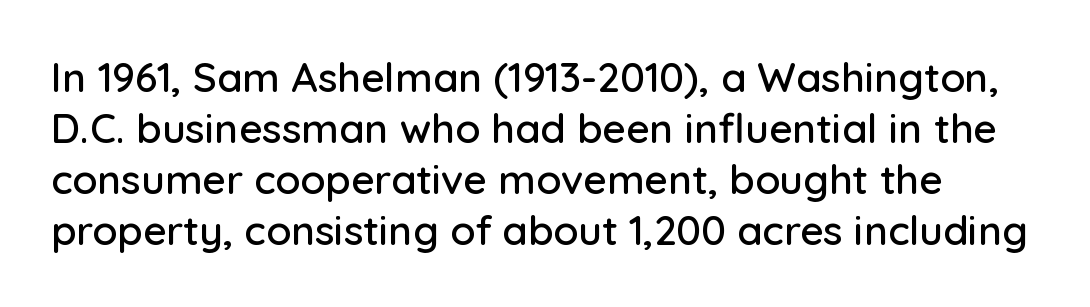
Quick note: underline off. Ordinary non-slanted type is in use. Do the characters align in a grid? No, the font is proportional. The tracking reads as untouched default to a designer's eye. A sans-serif font was chosen for this passage.
